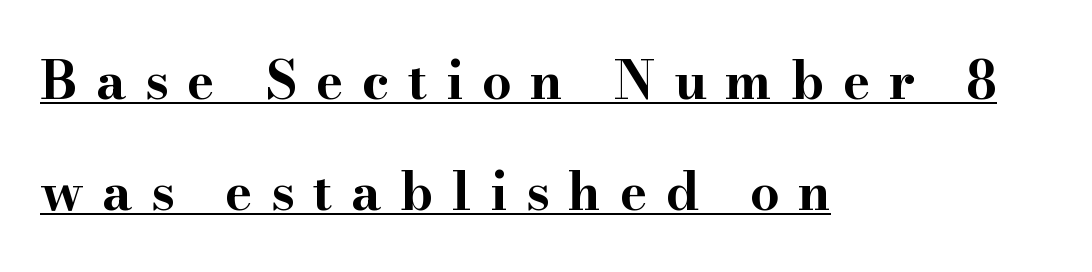
The image shows 52 px bold, wide serif type, upright; set left-aligned, loose line spacing (2.14x), unusually wide letter spacing (+0.36 em), underlined; high stroke contrast and a small x-height.
